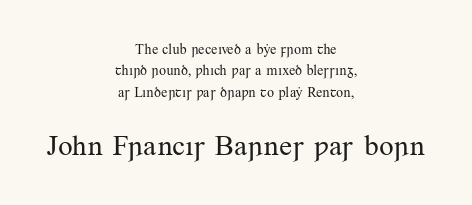
Q: Is the text bold? A: No.
Q: Is the text italic (slanted)? A: No, it is upright.
Q: Is the typeface a serif or a sans-serif typeface? A: Serif.
Q: Is the text underlined? A: No.
Q: How is the paragraph aligned? A: Centered.
Q: Is the spacing between letters normal or unusually wide? A: Normal.
Q: Is the spacing between lines tight, normal or loose? A: Normal.
Q: Which block of text is set in a larger size, the first (top) or the second (bottom)? A: The second (bottom) one.
Q: Width (condensed, normal, or wide)? A: Normal.
Q: Stroke contrast? A: Medium.
Q: x-height? A: Small.
Q: Monospaced? A: No.
